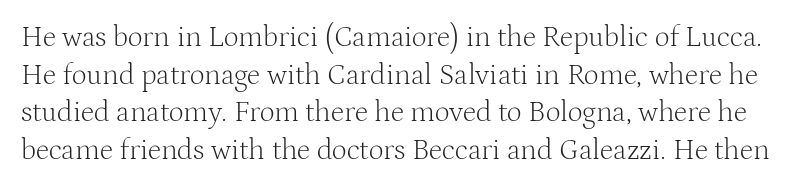
The image shows 29 px light serif type, upright; set normal line spacing (1.3x), normal letter spacing, not underlined; medium stroke contrast and a medium x-height.
